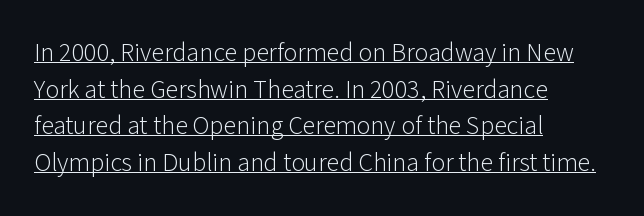
{"italic": "no", "bold": "no", "underline": "yes", "align": "left", "line_spacing": "normal", "line_spacing_ratio": 1.41, "letter_spacing": "normal", "letter_spacing_em": 0.0, "glyph_px": 26}
